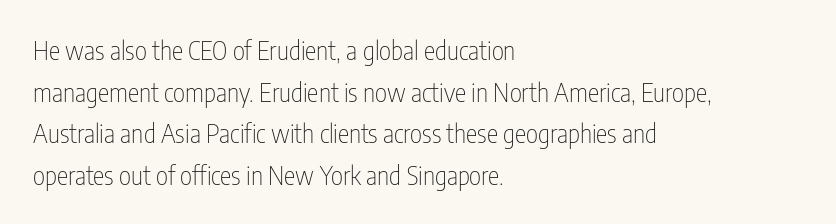
Q: Is the text bold? A: No.
Q: Is the text italic (slanted)? A: No, it is upright.
Q: Is the text underlined? A: No.
Q: How is the paragraph aligned? A: Left-aligned.
Q: Is the spacing between letters normal or unusually wide? A: Normal.
Q: Is the spacing between lines tight, normal or loose? A: Normal.
